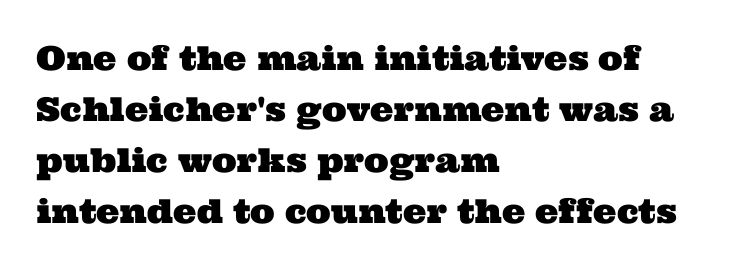
{"serif": "yes", "width": "wide", "stroke_contrast": "medium", "x_height": "medium", "monospaced": "no", "underline": "no", "align": "left", "line_spacing": "normal", "line_spacing_ratio": 1.55, "letter_spacing": "normal", "letter_spacing_em": 0.0, "glyph_px": 33}
